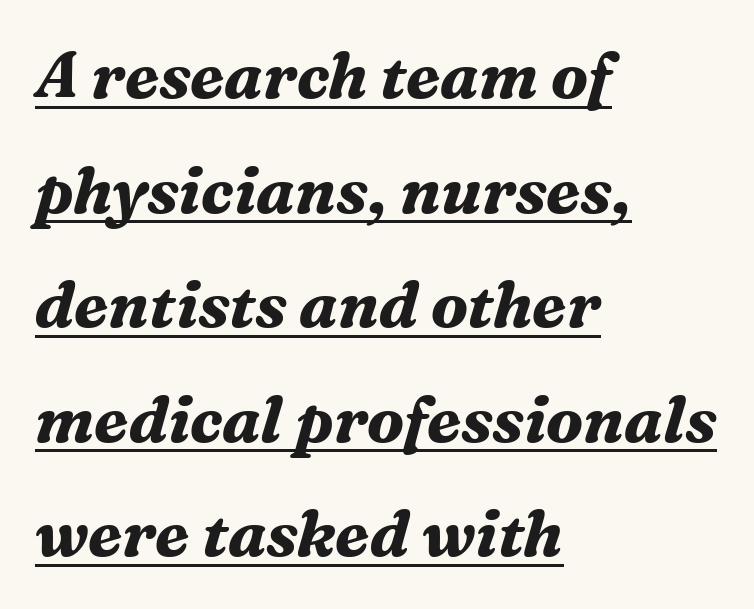
The image shows 64 px bold serif type, italic (leaning right); set left-aligned, line spacing 1.79x, normal letter spacing, underlined; medium stroke contrast and a medium x-height.
